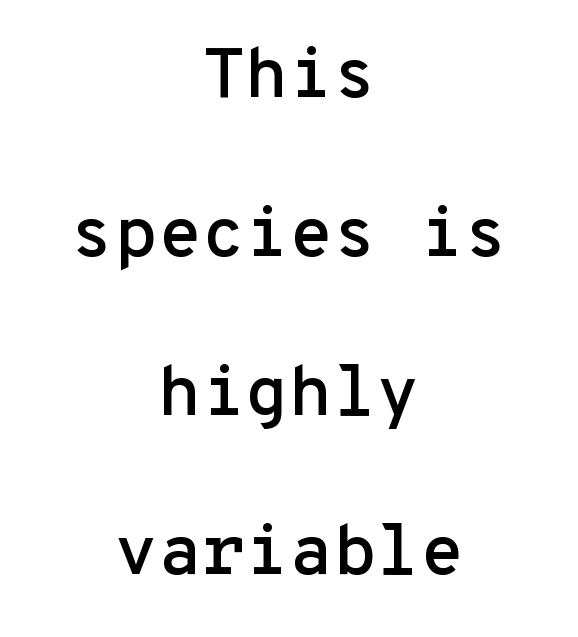
Q: Is the text italic (slanted)? A: No, it is upright.
Q: Is the typeface a serif or a sans-serif typeface? A: Sans-serif.
Q: Is the text underlined? A: No.
Q: How is the paragraph aligned? A: Centered.
Q: Is the spacing between letters normal or unusually wide? A: Normal.
Q: Is the spacing between lines tight, normal or loose? A: Loose.
Q: Width (condensed, normal, or wide)? A: Normal.
Q: Stroke contrast? A: Low.
Q: x-height? A: Medium.
Q: Monospaced? A: Yes.
